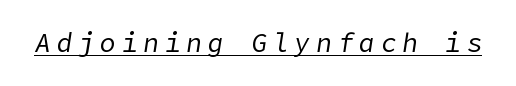
Look at the tracking — it's clearly loosened, letters drifting apart. Italic? Definitely — the glyphs are oblique. Like a heading marked for emphasis, these lines bear an underscore. Summary of weight: not heavy and not bold.
